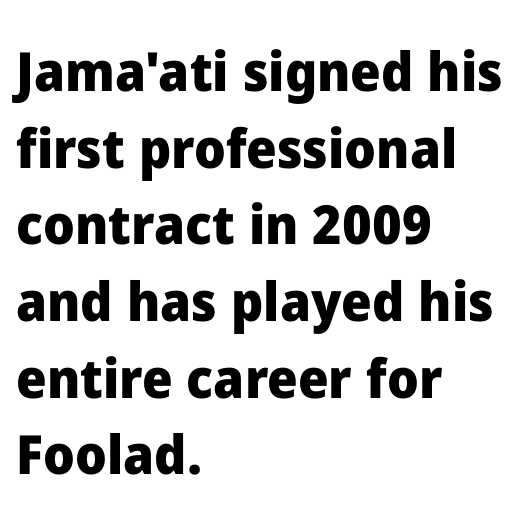
{"serif": "no", "italic": "no", "bold": "yes", "weight": "heavy", "width": "normal", "stroke_contrast": "low", "x_height": "medium", "monospaced": "no", "underline": "no", "align": "left", "line_spacing": "normal", "line_spacing_ratio": 1.42, "letter_spacing": "normal", "letter_spacing_em": 0.0, "glyph_px": 54}
